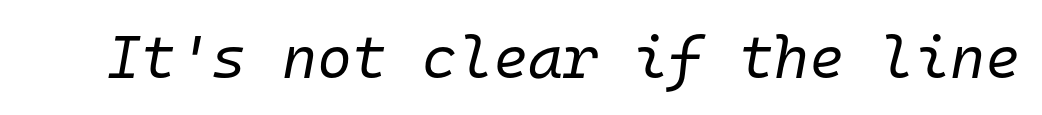
{"italic": "yes", "lean": "right", "slant_degrees": 10, "bold": "no", "weight": "regular", "width": "normal", "stroke_contrast": "low", "x_height": "medium", "monospaced": "yes", "underline": "no", "letter_spacing": "normal", "letter_spacing_em": 0.0, "glyph_px": 60}
